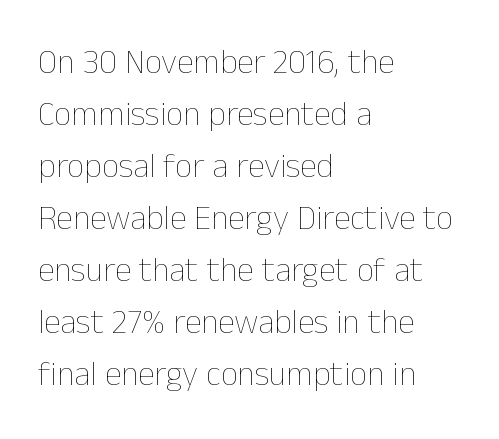
{"italic": "no", "bold": "no", "weight": "thin", "width": "normal", "stroke_contrast": "low", "x_height": "medium", "monospaced": "no", "underline": "no", "align": "left", "line_spacing": "normal", "line_spacing_ratio": 1.53, "letter_spacing": "normal", "letter_spacing_em": 0.0, "glyph_px": 34}
